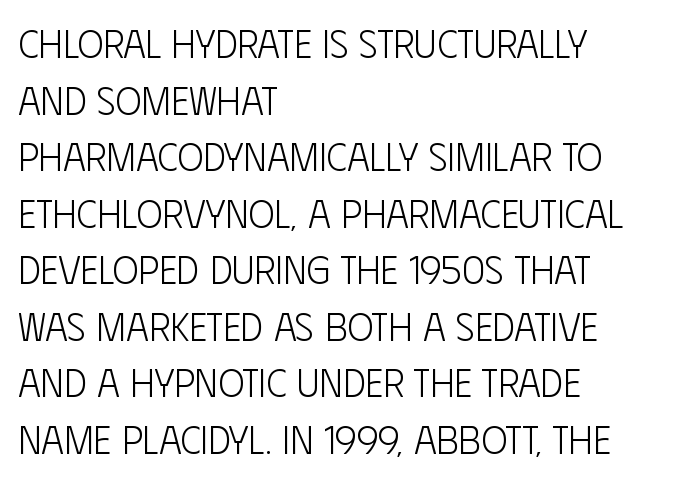
Q: Is the text bold? A: No.
Q: Is the text italic (slanted)? A: No, it is upright.
Q: Is the typeface a serif or a sans-serif typeface? A: Sans-serif.
Q: Is the text underlined? A: No.
Q: How is the paragraph aligned? A: Left-aligned.
Q: Is the spacing between letters normal or unusually wide? A: Normal.
Q: Is the spacing between lines tight, normal or loose? A: Normal.
Q: Width (condensed, normal, or wide)? A: Condensed.
Q: Stroke contrast? A: Low.
Q: x-height? A: Large.
Q: Monospaced? A: No.
